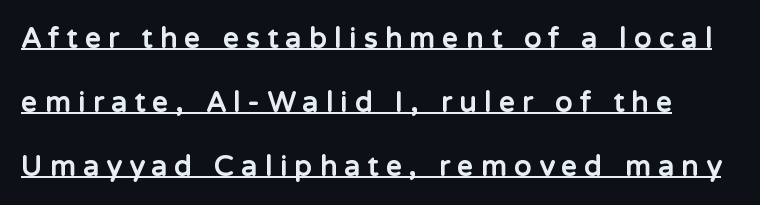
The image shows 28 px bold sans-serif type, upright; set loose line spacing (2.28x), unusually wide letter spacing (+0.27 em), underlined; low stroke contrast and a medium x-height.
